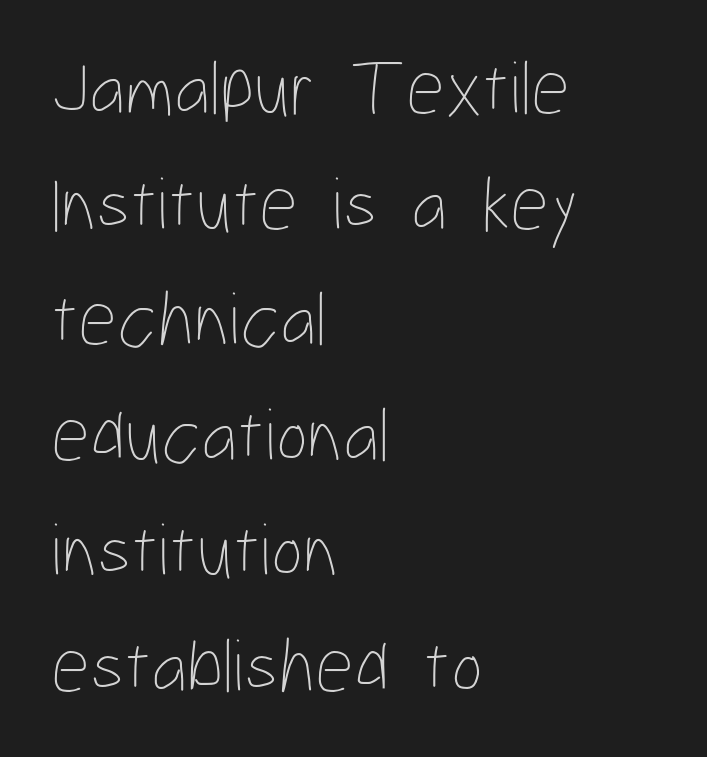
A bare baseline throughout the passage. The rendering keeps characters at their native spacing. The rendering uses natural spacing where letterforms have individual widths. A roman cut, with each character standing at attention.
